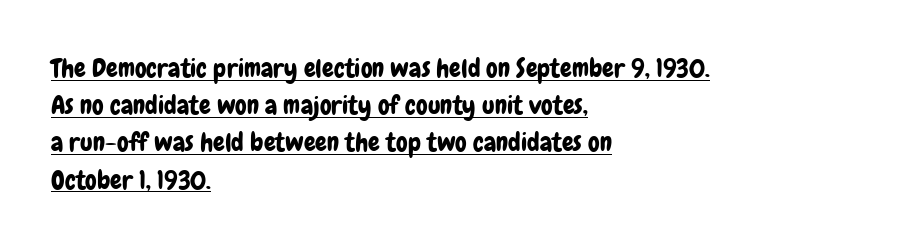
The image shows 26 px text type, upright; set left-aligned, normal line spacing (1.43x), normal letter spacing, underlined.
